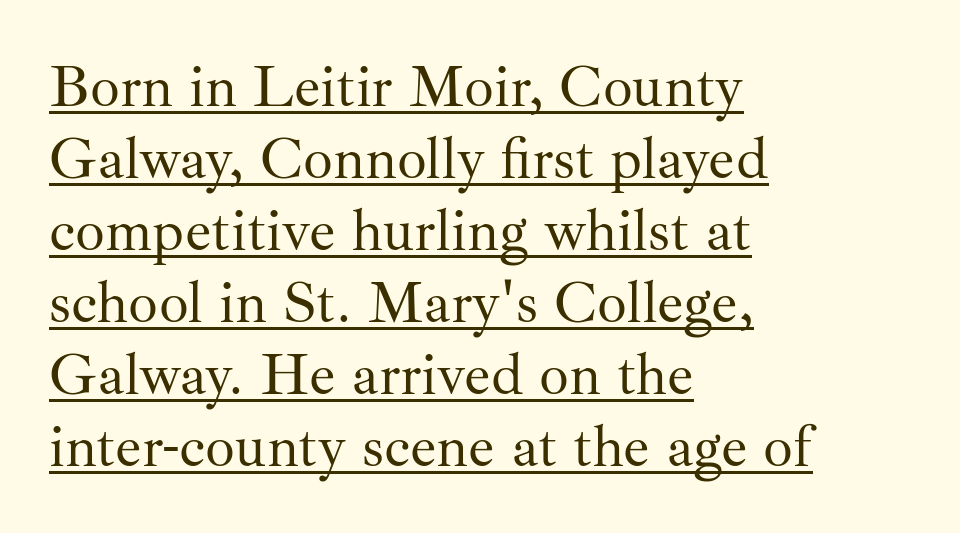
If you drew a ruler down the left edge, every line would touch it. Tracking value appears to be zero — textbook default spacing. Stroke mass is kept to a normal reading level or below. This sample uses an upright cut, with every glyph sitting square on the baseline. The face used here is seriffed, in the tradition of book romans.
